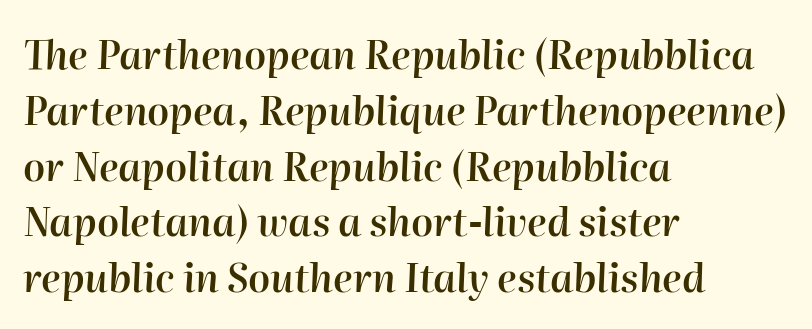
The image shows 39 px semibold type, italic (leaning right); set left-aligned, normal line spacing (1.43x), normal letter spacing, not underlined; high stroke contrast and a medium x-height.
